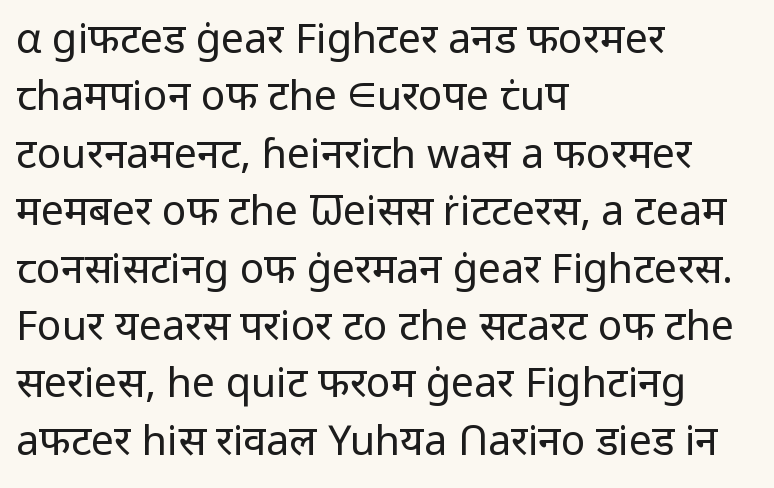
Vertical stems look standard width or narrower in stroke. The letters carry no serifs — their stems end cleanly without finishing strokes. Type without underlining. The lines are quadded left. Tracking here is standard; glyphs follow each other at the usual distance. Normally led — the rows are evenly, conventionally spaced.
